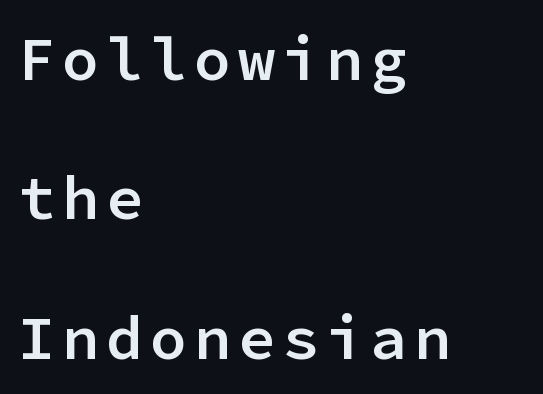
{"serif": "no", "italic": "no", "bold": "semi", "weight": "semibold", "width": "normal", "stroke_contrast": "low", "x_height": "medium", "monospaced": "yes", "underline": "no", "align": "left", "line_spacing": "loose", "line_spacing_ratio": 2.25, "glyph_px": 62}
